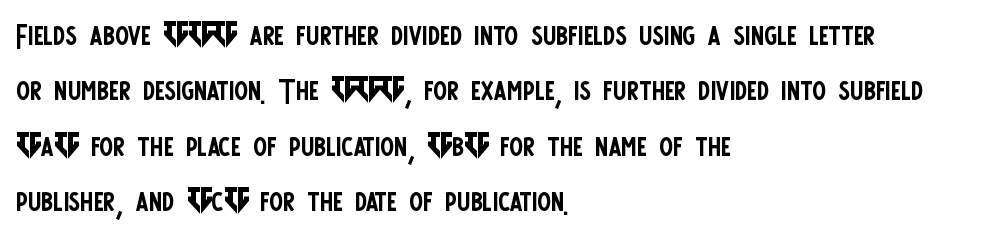
The image shows 41 px regular-weight, condensed sans-serif type, upright; set left-aligned, normal line spacing (1.35x), normal letter spacing, not underlined; low stroke contrast and a large x-height.
